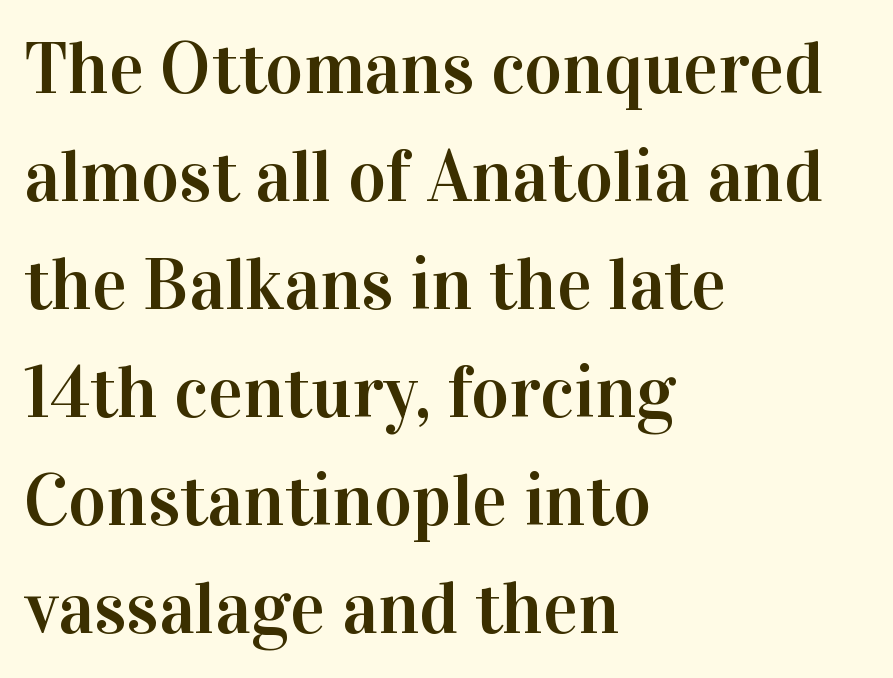
Is there much room between lines? A standard amount, neither cramped nor airy. The rendering shows small feet on the letterforms — a serif design. The words here are not underlined. In terms of letterspacing, this is plain default setting.
